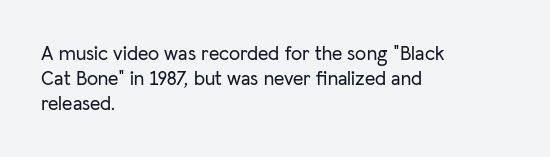
The image shows 20 px text type, upright; set left-aligned, line spacing 1.24x, normal letter spacing, not underlined.
